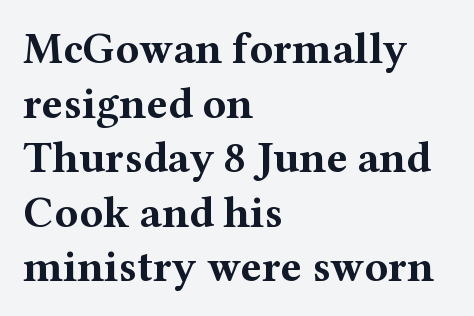
{"serif": "yes", "italic": "no", "bold": "yes", "weight": "bold", "width": "wide", "stroke_contrast": "medium", "x_height": "medium", "monospaced": "no", "underline": "no", "align": "left", "line_spacing_ratio": 1.24, "letter_spacing": "normal", "letter_spacing_em": 0.0, "glyph_px": 44}
